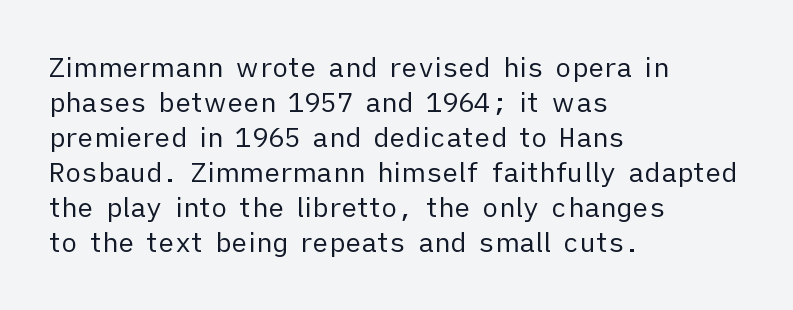
Style check: upright. Plain, unruled lines of type. The paragraph has a hard left edge and a soft right edge. This rendering leaves character spacing at its baseline value. A typesetter would call this leading conventional body-copy spacing. These glyphs show unthickened strokes, regular width or finer.
